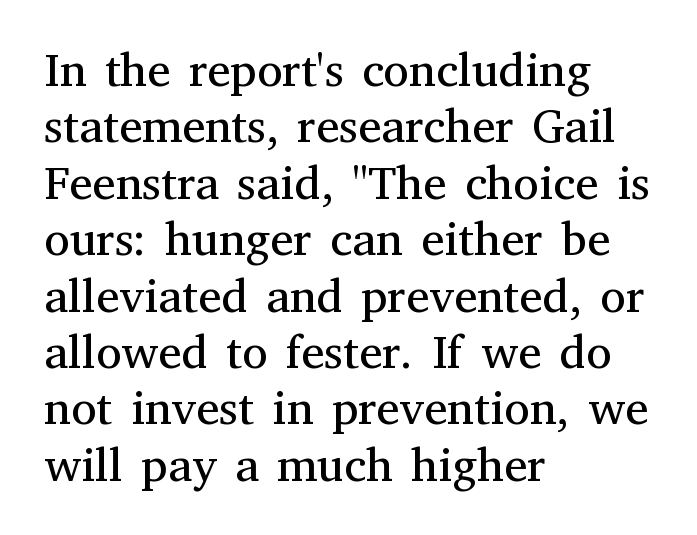
Q: Is the text bold? A: No.
Q: Is the text italic (slanted)? A: No, it is upright.
Q: Is the typeface a serif or a sans-serif typeface? A: Serif.
Q: Is the text underlined? A: No.
Q: How is the paragraph aligned? A: Left-aligned.
Q: Is the spacing between letters normal or unusually wide? A: Normal.
Q: Width (condensed, normal, or wide)? A: Normal.
Q: Stroke contrast? A: Medium.
Q: x-height? A: Medium.
Q: Monospaced? A: No.
